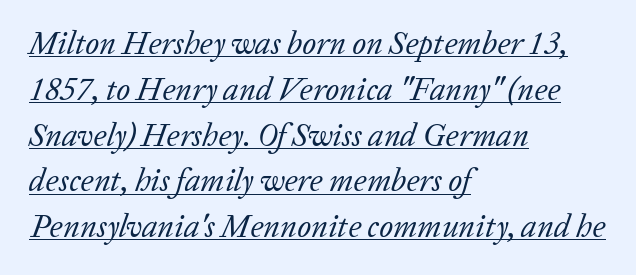
The image shows 32 px regular-weight serif type, italic (leaning right); set left-aligned, normal line spacing (1.43x), normal letter spacing, underlined; low stroke contrast and a medium x-height.
